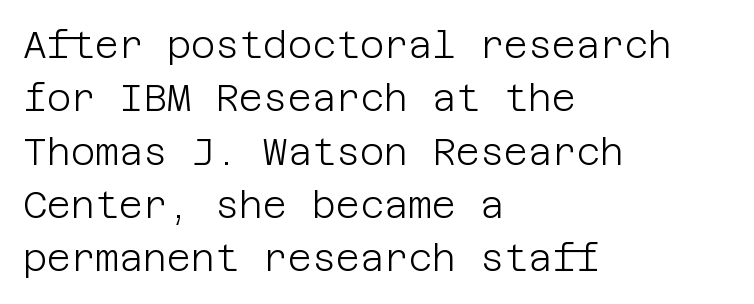
This sample is left-justified, so line endings fall wherever the words run out. Short note: letters normally spaced. Whoever set this chose a conventional vertical rhythm. Heaviness? Minimal to ordinary, like unemphasized prose.
